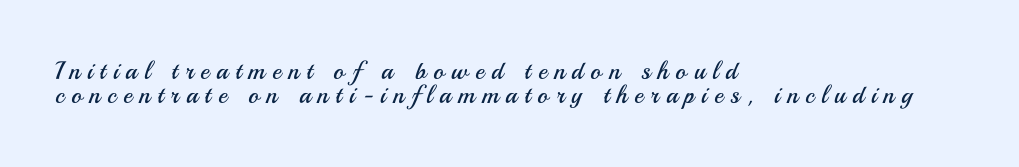
Counters stay open thanks to moderate or lighter strokes. Is the letter spacing exaggerated? Yes — the characters are pushed far apart. Tightly led — the rows are bunched. The rag falls on the right side of this text block.
